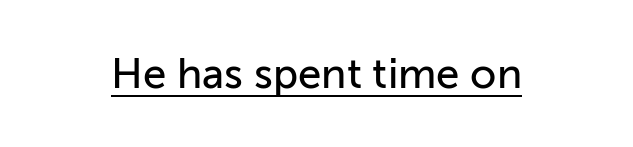
Q: Is the text italic (slanted)? A: No, it is upright.
Q: Is the typeface a serif or a sans-serif typeface? A: Sans-serif.
Q: Is the text underlined? A: Yes.
Q: Is the spacing between letters normal or unusually wide? A: Normal.
Q: Width (condensed, normal, or wide)? A: Normal.
Q: Stroke contrast? A: Low.
Q: x-height? A: Medium.
Q: Monospaced? A: No.
